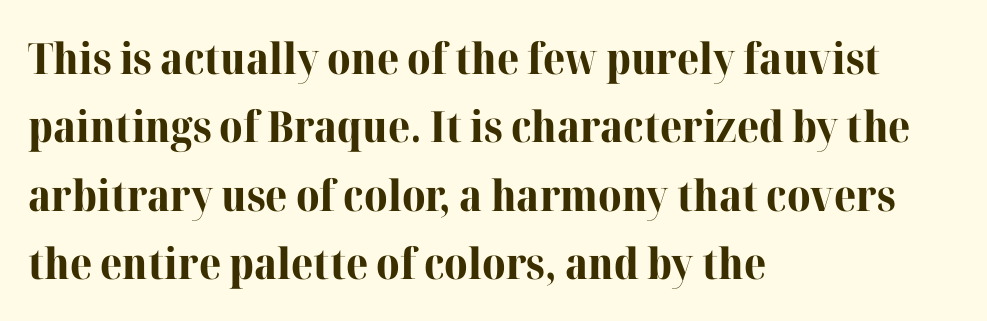
{"serif": "yes", "italic": "no", "bold": "yes", "weight": "bold", "width": "normal", "stroke_contrast": "high", "x_height": "medium", "monospaced": "no", "underline": "no", "align": "left", "line_spacing": "normal", "line_spacing_ratio": 1.59, "letter_spacing": "normal", "letter_spacing_em": 0.0, "glyph_px": 43}
